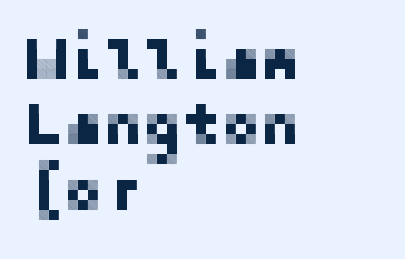
The image shows 59 px sans-serif type, upright; set left-aligned, tight line spacing (1.11x), normal letter spacing, not underlined; low stroke contrast and a medium x-height.
